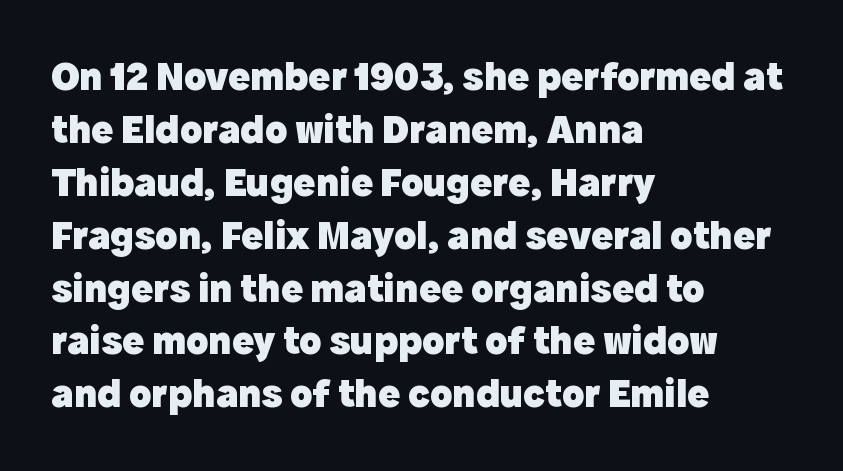
Grotesque or geometric, the face here clearly has no serifs. In terms of posture, this sample is upright. The strokes are fattened all the way to bold. This sample uses plain, unmodified letter spacing.
